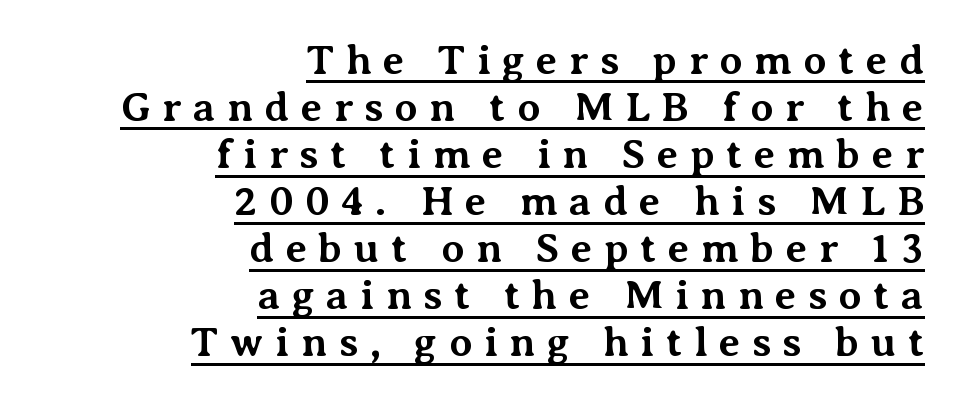
Q: Is the text bold? A: Yes.
Q: Is the text italic (slanted)? A: No, it is upright.
Q: Is the typeface a serif or a sans-serif typeface? A: Serif.
Q: Is the text underlined? A: Yes.
Q: How is the paragraph aligned? A: Right-aligned.
Q: Is the spacing between letters normal or unusually wide? A: Unusually wide.
Q: Is the spacing between lines tight, normal or loose? A: Tight.
Q: Width (condensed, normal, or wide)? A: Normal.
Q: Stroke contrast? A: Medium.
Q: x-height? A: Medium.
Q: Monospaced? A: No.
